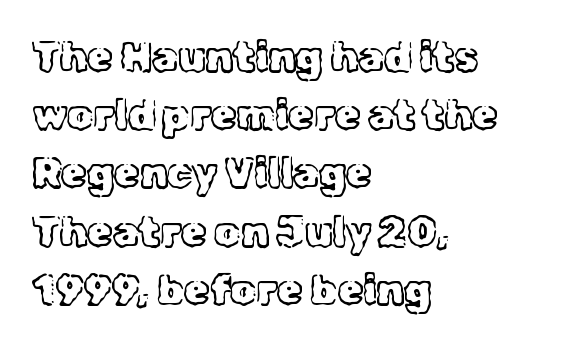
Q: Is the text bold? A: No.
Q: Is the text italic (slanted)? A: No, it is upright.
Q: Is the typeface a serif or a sans-serif typeface? A: Serif.
Q: Is the text underlined? A: No.
Q: How is the paragraph aligned? A: Left-aligned.
Q: Is the spacing between letters normal or unusually wide? A: Normal.
Q: Is the spacing between lines tight, normal or loose? A: Normal.
Q: Width (condensed, normal, or wide)? A: Normal.
Q: x-height? A: Medium.
Q: Monospaced? A: No.
